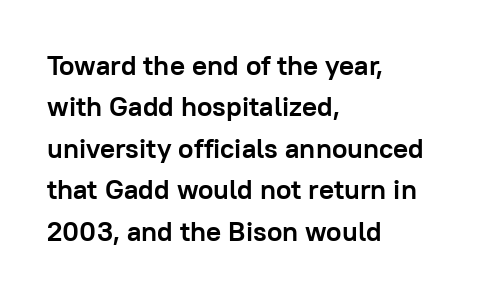
Q: Is the text bold? A: Yes.
Q: Is the text italic (slanted)? A: No, it is upright.
Q: Is the typeface a serif or a sans-serif typeface? A: Sans-serif.
Q: Is the text underlined? A: No.
Q: How is the paragraph aligned? A: Left-aligned.
Q: Is the spacing between letters normal or unusually wide? A: Normal.
Q: Is the spacing between lines tight, normal or loose? A: Normal.
Q: Width (condensed, normal, or wide)? A: Normal.
Q: Stroke contrast? A: Low.
Q: x-height? A: Medium.
Q: Monospaced? A: No.
